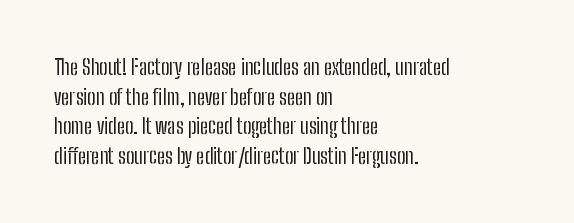
{"italic": "no", "bold": "no", "underline": "no", "align": "left", "line_spacing": "normal", "line_spacing_ratio": 1.41, "letter_spacing": "normal", "letter_spacing_em": 0.0, "glyph_px": 21}
